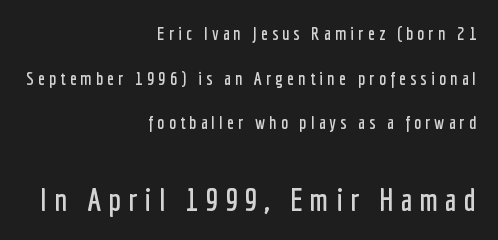
The image shows 31 px condensed sans-serif type, upright; set right-aligned, loose line spacing (2.48x), unusually wide letter spacing (+0.23 em), not underlined; the second (bottom) block is 1.72x larger; low stroke contrast and a medium x-height.
